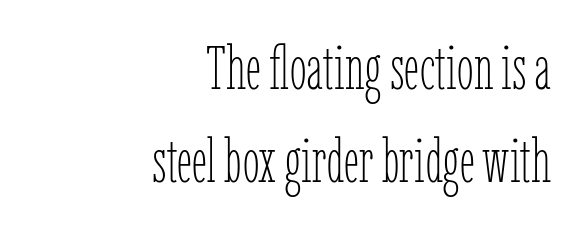
{"italic": "no", "bold": "no", "weight": "thin", "width": "condensed", "stroke_contrast": "low", "x_height": "medium", "monospaced": "no", "underline": "no", "align": "right", "line_spacing": "normal", "line_spacing_ratio": 1.53, "letter_spacing": "normal", "letter_spacing_em": 0.0, "glyph_px": 61}
